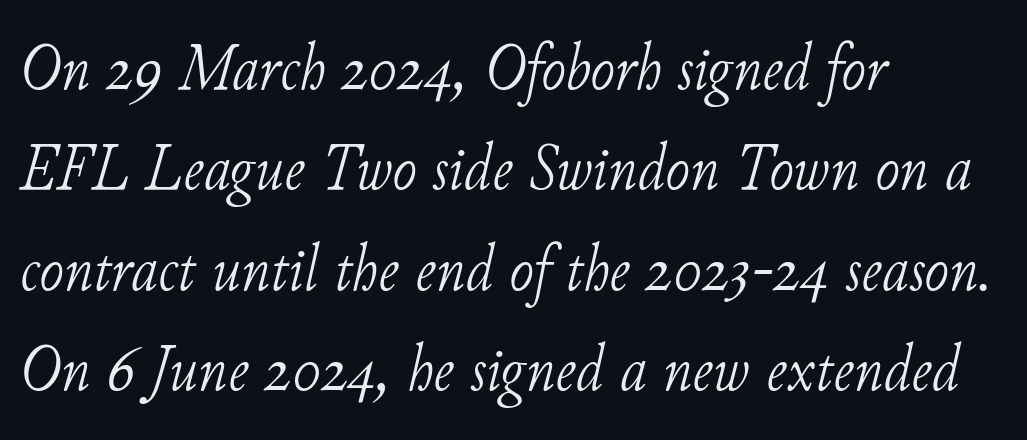
{"serif": "yes", "italic": "yes", "lean": "right", "slant_degrees": 11, "bold": "no", "weight": "light", "width": "normal", "stroke_contrast": "low", "x_height": "small", "monospaced": "no", "underline": "no", "align": "left", "line_spacing": "normal", "line_spacing_ratio": 1.52, "letter_spacing": "normal", "letter_spacing_em": 0.0, "glyph_px": 66}
